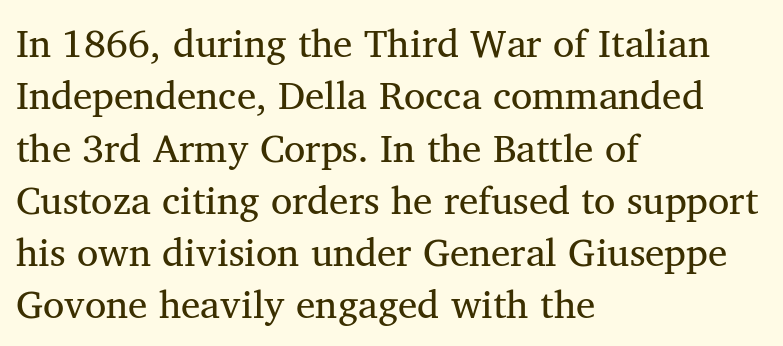
{"serif": "yes", "italic": "no", "bold": "no", "weight": "regular", "width": "normal", "stroke_contrast": "medium", "x_height": "medium", "monospaced": "no", "underline": "no", "align": "left", "line_spacing": "normal", "line_spacing_ratio": 1.34, "letter_spacing": "normal", "letter_spacing_em": 0.0, "glyph_px": 39}
